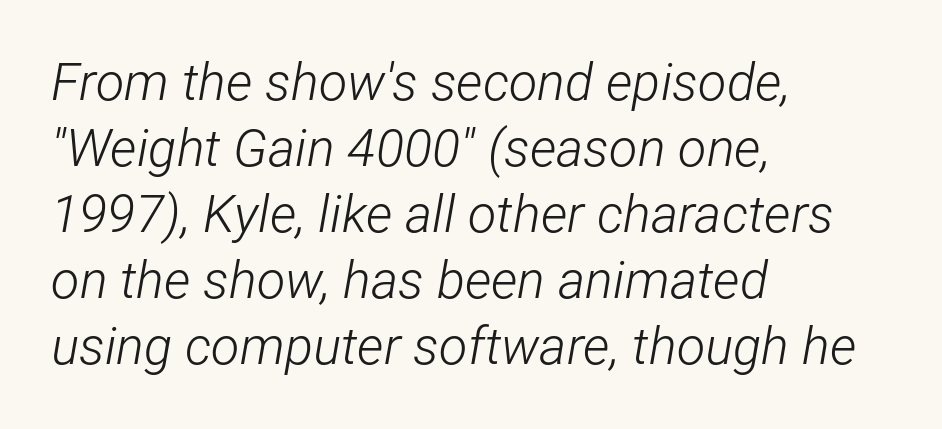
The image shows 52 px light, condensed type, italic (leaning right); set left-aligned, normal line spacing (1.27x), normal letter spacing, not underlined; low stroke contrast and a medium x-height.
